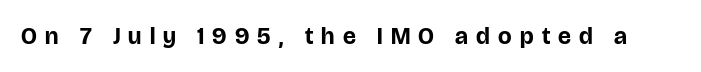
The image shows 24 px bold type, upright; set unusually wide letter spacing (+0.34 em), not underlined.
